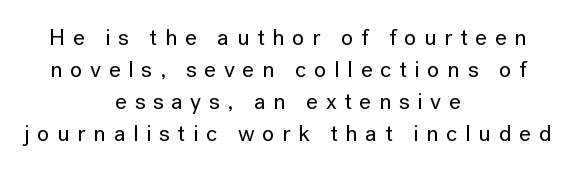
Q: Is the text italic (slanted)? A: No, it is upright.
Q: Is the text underlined? A: No.
Q: How is the paragraph aligned? A: Centered.
Q: Is the spacing between letters normal or unusually wide? A: Unusually wide.
Q: Is the spacing between lines tight, normal or loose? A: Normal.
